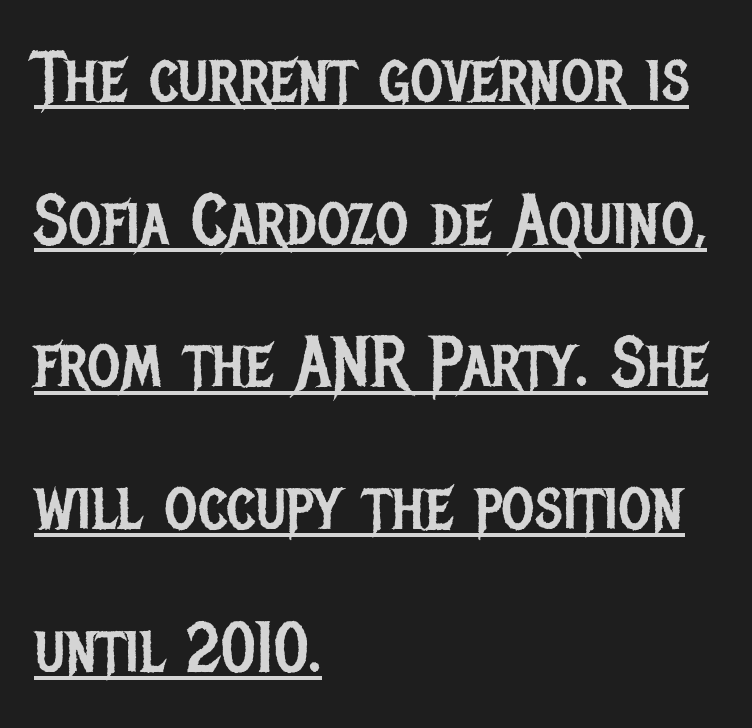
A baseline rule has been typeset under these characters. Compared with a centered layout, this one pins lines to the left instead. It's the straight-up-and-down kind of type. You can tell from the bare stems that sans-serif type was used. Here the glyphs are tracked normally, forming tight word shapes.
